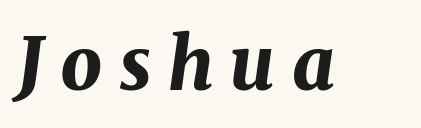
The image shows 73 px bold type, italic (leaning right); set unusually wide letter spacing (+0.23 em), not underlined; medium stroke contrast and a medium x-height.
